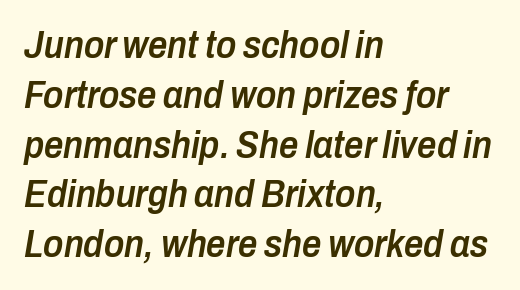
Q: Is the text bold? A: Semi-bold.
Q: Is the text italic (slanted)? A: Yes, it leans right by about 10 degrees.
Q: Is the text underlined? A: No.
Q: How is the paragraph aligned? A: Left-aligned.
Q: Is the spacing between letters normal or unusually wide? A: Normal.
Q: Is the spacing between lines tight, normal or loose? A: Normal.
Q: Width (condensed, normal, or wide)? A: Condensed.
Q: Stroke contrast? A: Low.
Q: x-height? A: Medium.
Q: Monospaced? A: No.
